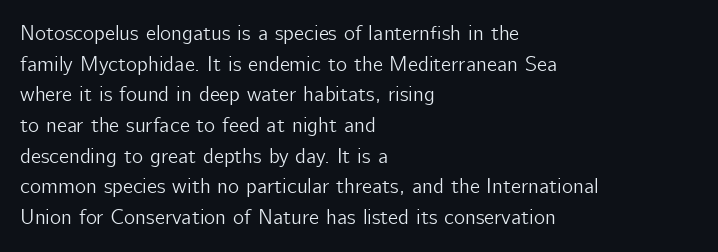
Style check: upright. Quick note: interline space is typical. This sample uses plain, unmodified letter spacing. In CSS terms this would be text-align: left.
